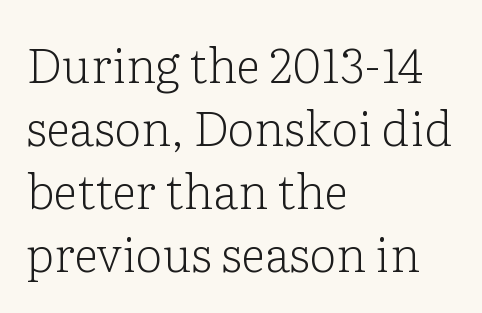
Tall strokes in this sample are plumb rather than angled. Descender tails drop into unmarked territory. You could not count columns in this text — the font is proportionally spaced. Caption: standard tracking, unaltered.
